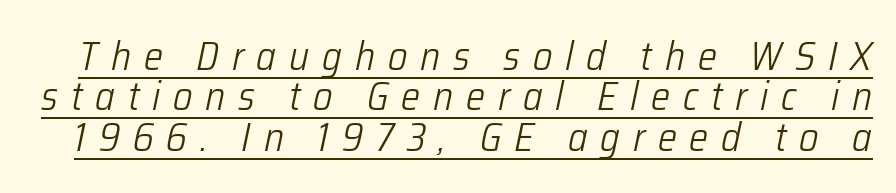
The image shows 40 px light, condensed type, italic (leaning right); set tight line spacing (1.01x), unusually wide letter spacing (+0.32 em), underlined; low stroke contrast and a medium x-height.
